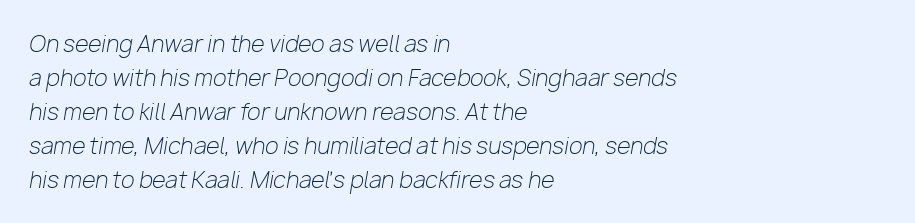
{"italic": "yes", "lean": "right", "slant_degrees": 10, "bold": "no", "underline": "no", "align": "left", "line_spacing": "normal", "line_spacing_ratio": 1.54, "letter_spacing": "normal", "letter_spacing_em": 0.0, "glyph_px": 22}
